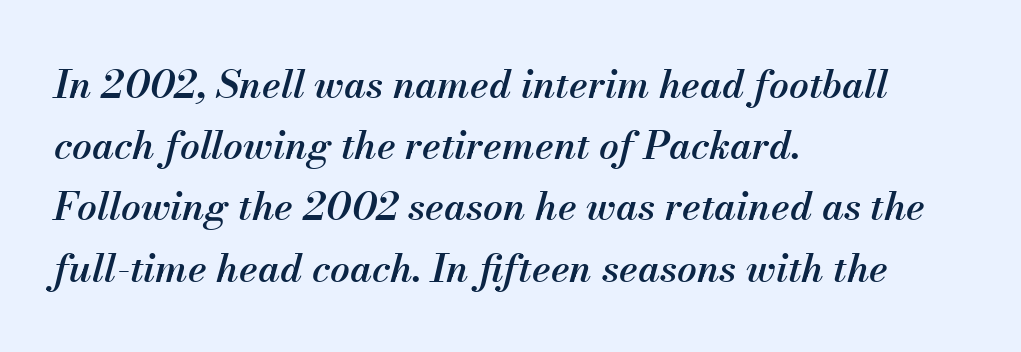
The image shows 39 px semibold type, italic (leaning right); set left-aligned, normal line spacing (1.57x), normal letter spacing, not underlined; medium stroke contrast and a small x-height.
